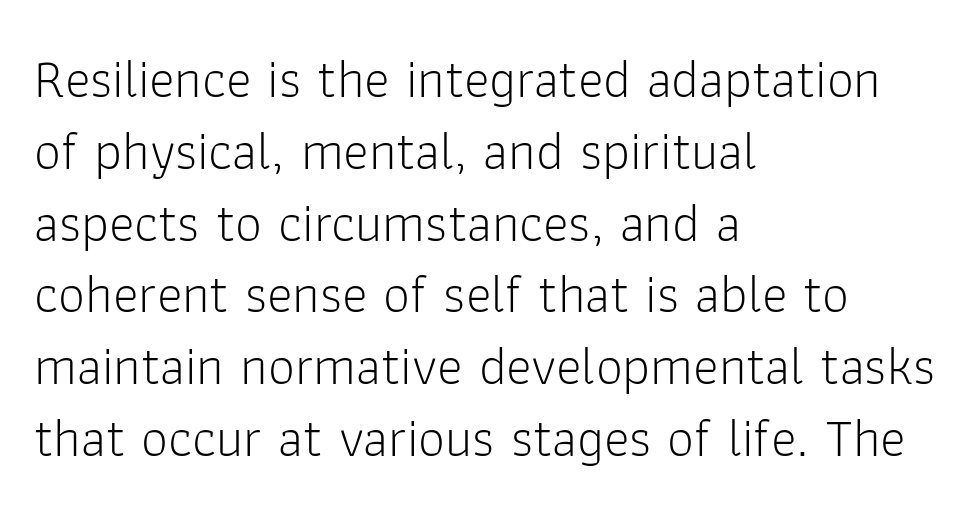
Q: Is the text bold? A: No.
Q: Is the text italic (slanted)? A: No, it is upright.
Q: Is the typeface a serif or a sans-serif typeface? A: Sans-serif.
Q: Is the text underlined? A: No.
Q: How is the paragraph aligned? A: Left-aligned.
Q: Is the spacing between letters normal or unusually wide? A: Normal.
Q: Is the spacing between lines tight, normal or loose? A: Normal.
Q: Width (condensed, normal, or wide)? A: Normal.
Q: Stroke contrast? A: Low.
Q: x-height? A: Medium.
Q: Monospaced? A: No.
